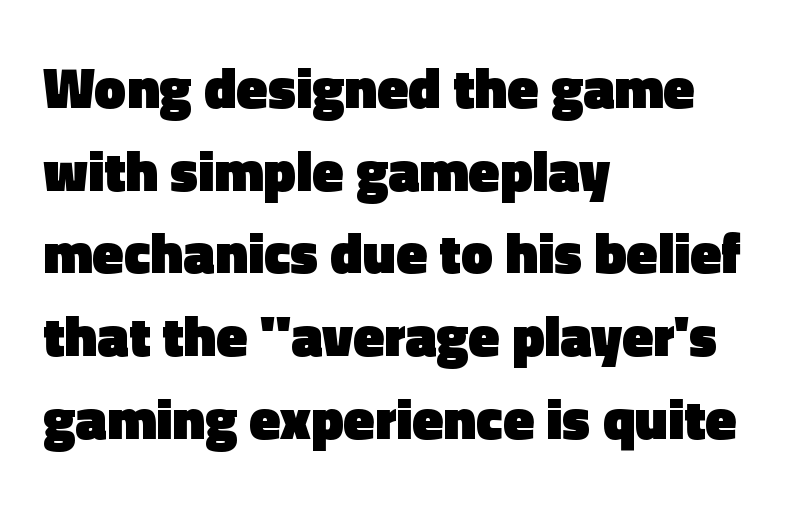
The image shows 57 px heavy sans-serif type, upright; set left-aligned, normal line spacing (1.45x), normal letter spacing, not underlined; a medium x-height.
